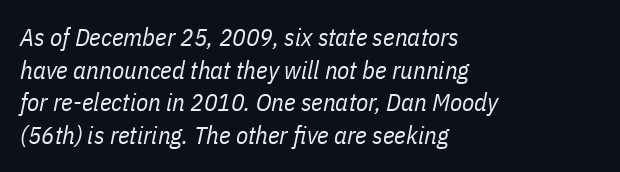
{"italic": "yes", "lean": "right", "slant_degrees": 11, "bold": "no", "underline": "no", "align": "left", "line_spacing": "normal", "line_spacing_ratio": 1.31, "letter_spacing": "normal", "letter_spacing_em": 0.0, "glyph_px": 25}
